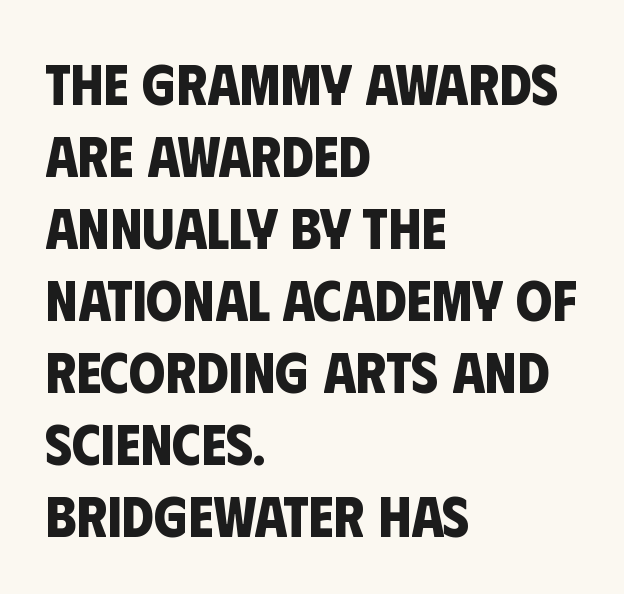
Q: Is the text bold? A: Yes.
Q: Is the typeface a serif or a sans-serif typeface? A: Sans-serif.
Q: Is the text underlined? A: No.
Q: How is the paragraph aligned? A: Left-aligned.
Q: Is the spacing between letters normal or unusually wide? A: Normal.
Q: Width (condensed, normal, or wide)? A: Condensed.
Q: Stroke contrast? A: Low.
Q: x-height? A: Large.
Q: Monospaced? A: No.
